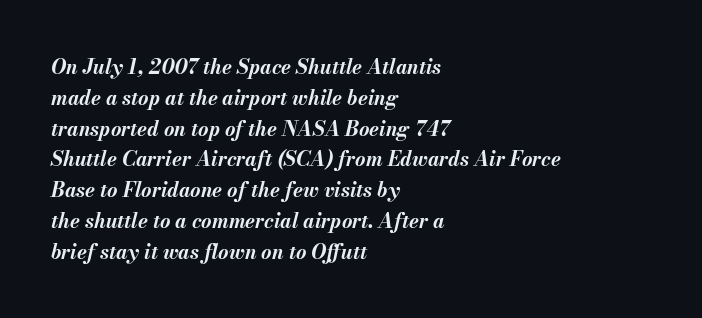
{"italic": "yes", "lean": "right", "slant_degrees": 13, "bold": "yes", "underline": "no", "align": "left", "line_spacing": "normal", "line_spacing_ratio": 1.54, "letter_spacing": "normal", "letter_spacing_em": 0.0, "glyph_px": 20}
